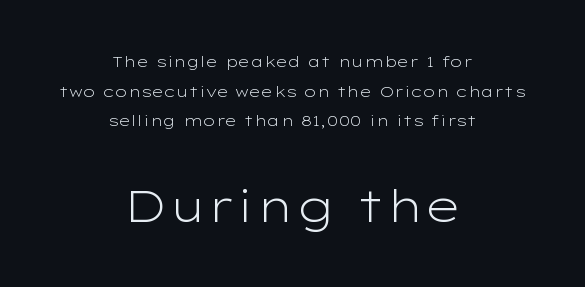
Q: Is the text bold? A: No.
Q: Is the text italic (slanted)? A: No, it is upright.
Q: Is the typeface a serif or a sans-serif typeface? A: Sans-serif.
Q: Is the text underlined? A: No.
Q: How is the paragraph aligned? A: Centered.
Q: Is the spacing between letters normal or unusually wide? A: Normal.
Q: Is the spacing between lines tight, normal or loose? A: Loose.
Q: Which block of text is set in a larger size, the first (top) or the second (bottom)? A: The second (bottom) one.
Q: Width (condensed, normal, or wide)? A: Wide.
Q: Stroke contrast? A: Low.
Q: x-height? A: Medium.
Q: Monospaced? A: No.
